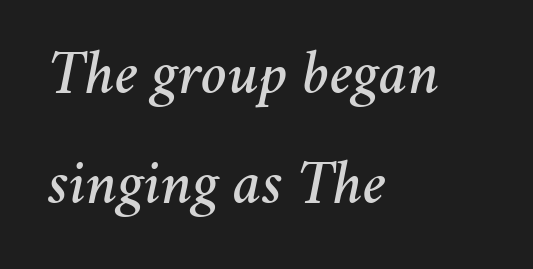
Q: Is the text italic (slanted)? A: Yes, it leans right by about 11 degrees.
Q: Is the text underlined? A: No.
Q: How is the paragraph aligned? A: Left-aligned.
Q: Is the spacing between letters normal or unusually wide? A: Normal.
Q: Width (condensed, normal, or wide)? A: Normal.
Q: Stroke contrast? A: Medium.
Q: x-height? A: Medium.
Q: Monospaced? A: No.
